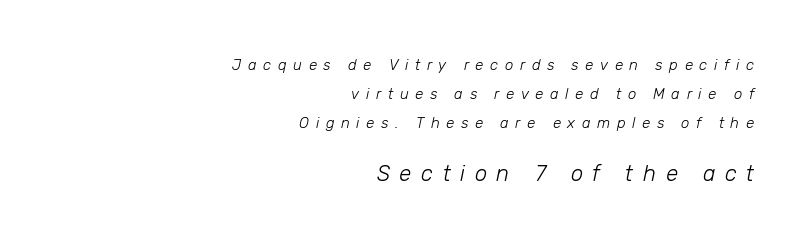
{"italic": "yes", "lean": "right", "slant_degrees": 12, "bold": "no", "underline": "no", "align": "right", "line_spacing": "loose", "line_spacing_ratio": 1.94, "letter_spacing": "wide", "letter_spacing_em": 0.44, "larger_block": "second", "size_ratio": 1.47, "glyph_px": 22}
